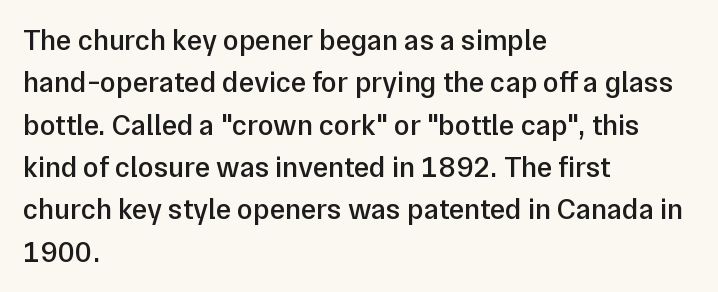
Honestly, the letter spacing is just normal — you wouldn't notice it. Bare-footed words on every line. How would I describe the line gaps? Plain and ordinary. The letters carry no serifs — their stems end cleanly without finishing strokes. Tall strokes in this sample are plumb rather than angled.
